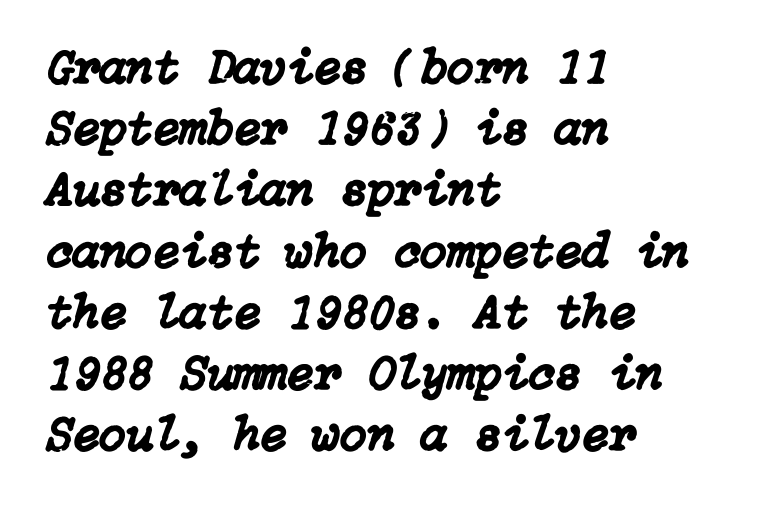
{"italic": "yes", "lean": "right", "slant_degrees": 15, "width": "normal", "stroke_contrast": "low", "x_height": "medium", "underline": "no", "align": "left", "line_spacing": "normal", "line_spacing_ratio": 1.25, "letter_spacing": "normal", "letter_spacing_em": 0.0, "glyph_px": 49}
